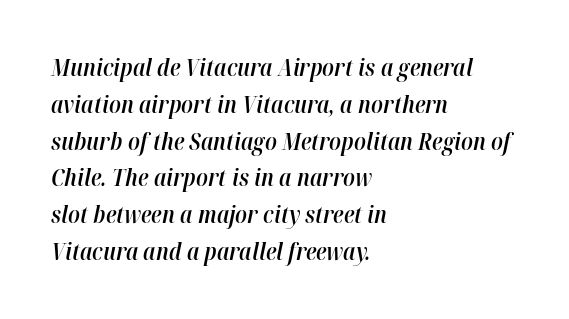
Q: Is the text bold? A: Semi-bold.
Q: Is the text italic (slanted)? A: Yes, it leans right by about 12 degrees.
Q: Is the text underlined? A: No.
Q: How is the paragraph aligned? A: Left-aligned.
Q: Is the spacing between letters normal or unusually wide? A: Normal.
Q: Is the spacing between lines tight, normal or loose? A: Normal.
